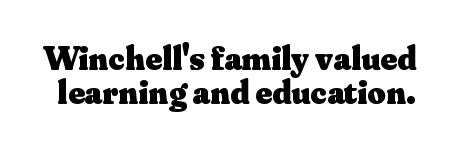
{"serif": "yes", "italic": "no", "bold": "yes", "weight": "heavy", "width": "normal", "stroke_contrast": "medium", "x_height": "small", "monospaced": "no", "underline": "no", "line_spacing": "tight", "line_spacing_ratio": 0.98, "letter_spacing": "normal", "letter_spacing_em": 0.0, "glyph_px": 35}
